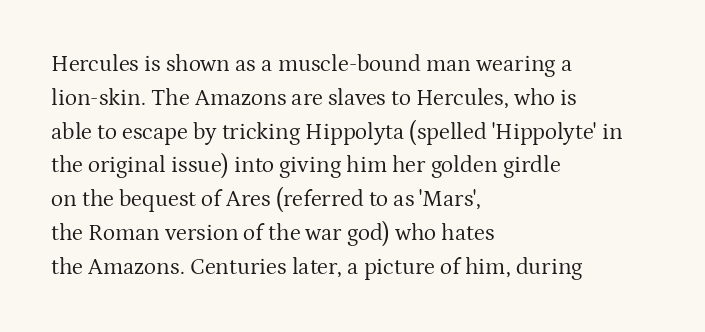
Q: Is the text bold? A: No.
Q: Is the text italic (slanted)? A: No, it is upright.
Q: Is the text underlined? A: No.
Q: How is the paragraph aligned? A: Left-aligned.
Q: Is the spacing between letters normal or unusually wide? A: Normal.
Q: Is the spacing between lines tight, normal or loose? A: Normal.
